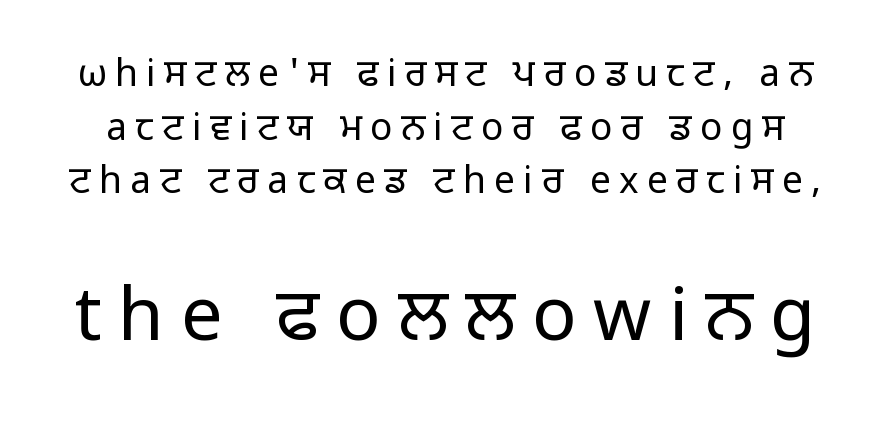
{"serif": "no", "italic": "no", "bold": "no", "weight": "regular", "width": "normal", "stroke_contrast": "low", "x_height": "medium", "monospaced": "no", "underline": "no", "line_spacing": "normal", "line_spacing_ratio": 1.45, "letter_spacing": "wide", "letter_spacing_em": 0.23, "larger_block": "second", "size_ratio": 2.0, "glyph_px": 74}
